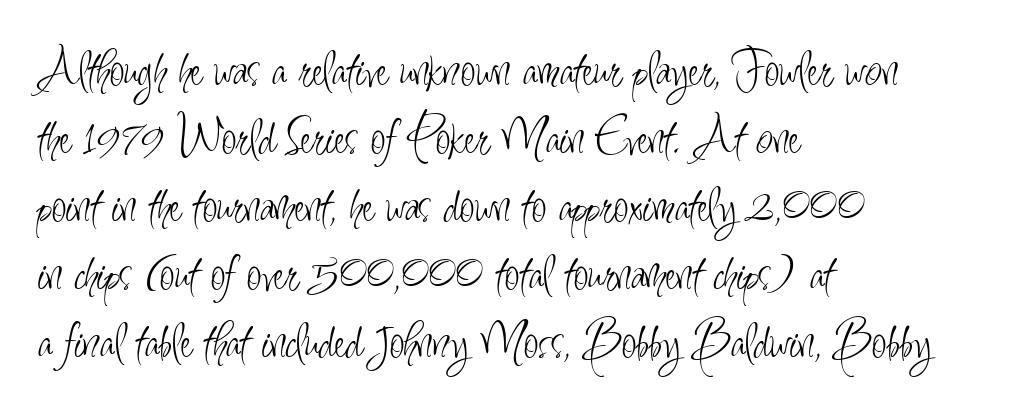
Q: Is the text bold? A: No.
Q: Is the typeface a serif or a sans-serif typeface? A: Sans-serif.
Q: Is the text underlined? A: No.
Q: How is the paragraph aligned? A: Left-aligned.
Q: Is the spacing between letters normal or unusually wide? A: Normal.
Q: Is the spacing between lines tight, normal or loose? A: Normal.
Q: Width (condensed, normal, or wide)? A: Condensed.
Q: Stroke contrast? A: Low.
Q: x-height? A: Small.
Q: Monospaced? A: No.
